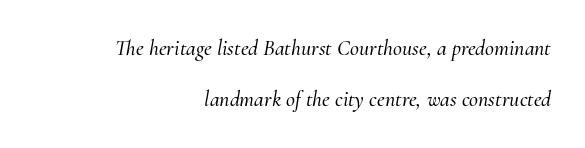
{"italic": "yes", "lean": "right", "slant_degrees": 10, "underline": "no", "align": "right", "line_spacing": "loose", "line_spacing_ratio": 2.32, "letter_spacing": "normal", "letter_spacing_em": 0.0, "glyph_px": 22}
